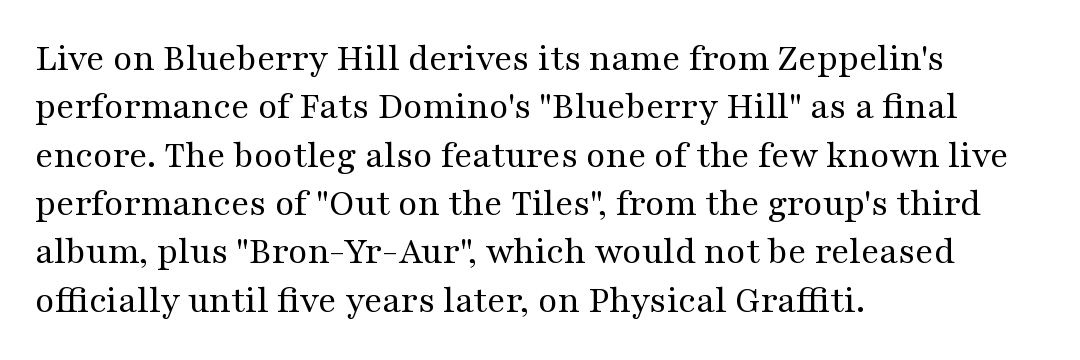
Q: Is the text bold? A: No.
Q: Is the text italic (slanted)? A: No, it is upright.
Q: Is the typeface a serif or a sans-serif typeface? A: Serif.
Q: Is the text underlined? A: No.
Q: How is the paragraph aligned? A: Left-aligned.
Q: Is the spacing between letters normal or unusually wide? A: Normal.
Q: Width (condensed, normal, or wide)? A: Wide.
Q: Stroke contrast? A: Medium.
Q: x-height? A: Medium.
Q: Monospaced? A: No.
